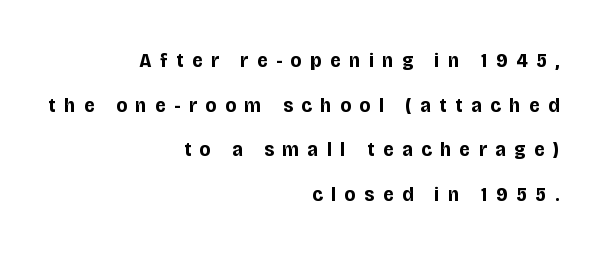
A typesetter would call this heavily tracked-out type. This is roman type, the default non-slanted kind. Quick note: underline off. Compared with a flush-left layout, this one pins lines to the opposite, right side. Reading down the column, the eye jumps a long way to each next line.
